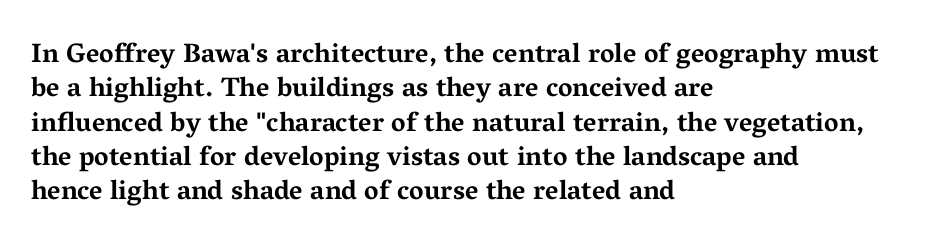
{"italic": "no", "bold": "yes", "underline": "no", "align": "left", "line_spacing": "normal", "line_spacing_ratio": 1.27, "letter_spacing": "normal", "letter_spacing_em": 0.0, "glyph_px": 27}
